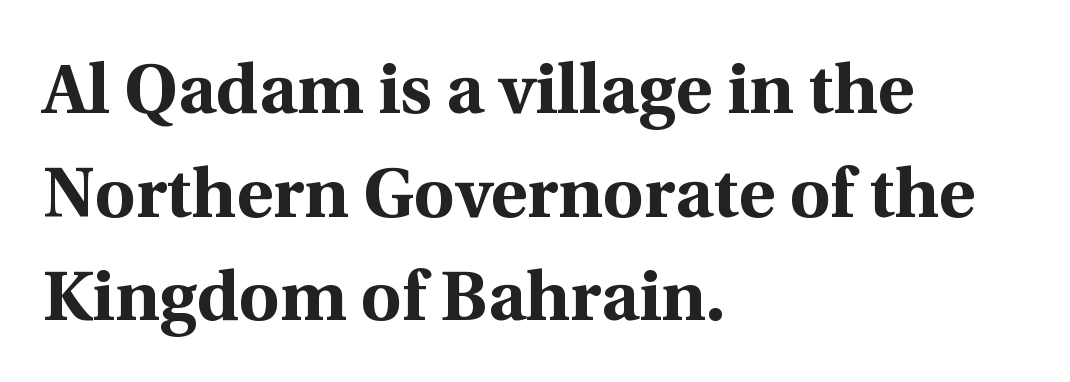
Q: Is the text bold? A: Yes.
Q: Is the text italic (slanted)? A: No, it is upright.
Q: Is the typeface a serif or a sans-serif typeface? A: Serif.
Q: Is the text underlined? A: No.
Q: How is the paragraph aligned? A: Left-aligned.
Q: Is the spacing between letters normal or unusually wide? A: Normal.
Q: Is the spacing between lines tight, normal or loose? A: Normal.
Q: Width (condensed, normal, or wide)? A: Normal.
Q: x-height? A: Medium.
Q: Monospaced? A: No.
